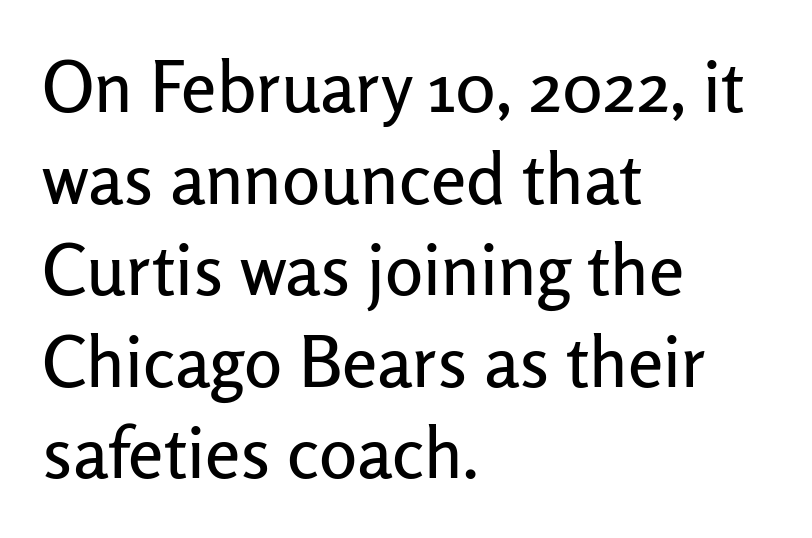
Italic: no, the glyphs are upright roman. Spacing between characters is what you'd get straight out of the box. Each letter's strokes conclude bluntly, with no projecting serifs. How would I describe the line gaps? Plain and ordinary.
